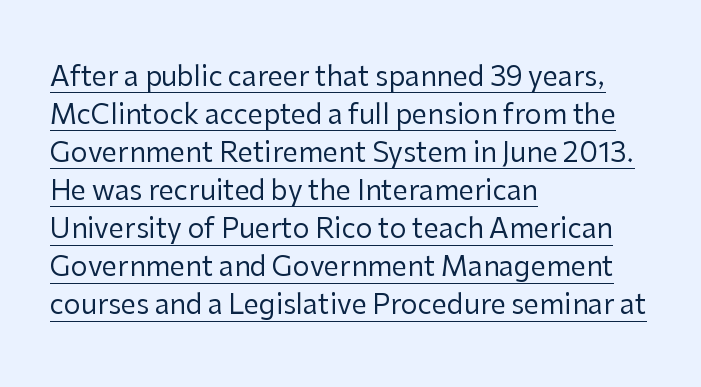
{"italic": "no", "bold": "no", "underline": "yes", "align": "left", "line_spacing": "normal", "line_spacing_ratio": 1.41, "letter_spacing": "normal", "letter_spacing_em": 0.0, "glyph_px": 27}
